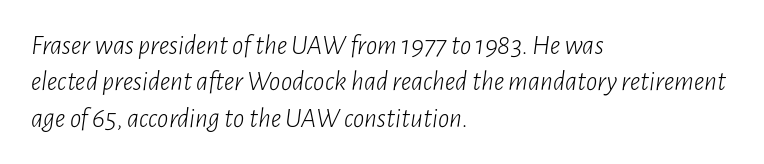
{"italic": "yes", "lean": "right", "slant_degrees": 7, "bold": "no", "weight": "light", "width": "condensed", "stroke_contrast": "low", "x_height": "medium", "monospaced": "no", "underline": "no", "align": "left", "line_spacing": "normal", "line_spacing_ratio": 1.3, "letter_spacing": "normal", "letter_spacing_em": 0.0, "glyph_px": 28}
